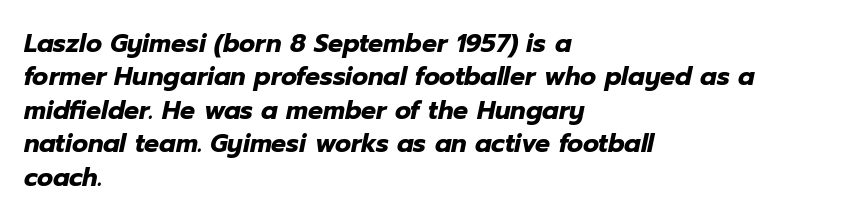
The image shows 25 px bold type, italic (leaning right); set left-aligned, normal line spacing (1.34x), normal letter spacing, not underlined.
